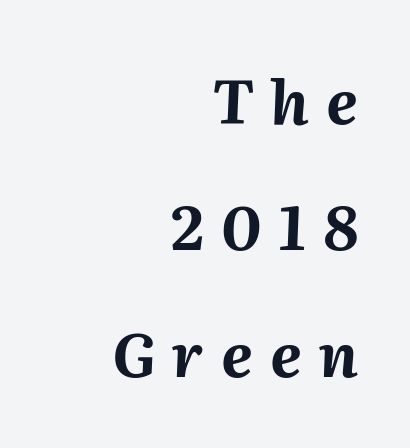
The image shows 61 px bold type, italic (leaning right); set right-aligned, loose line spacing (2.07x), unusually wide letter spacing (+0.28 em), not underlined; medium stroke contrast and a medium x-height.
